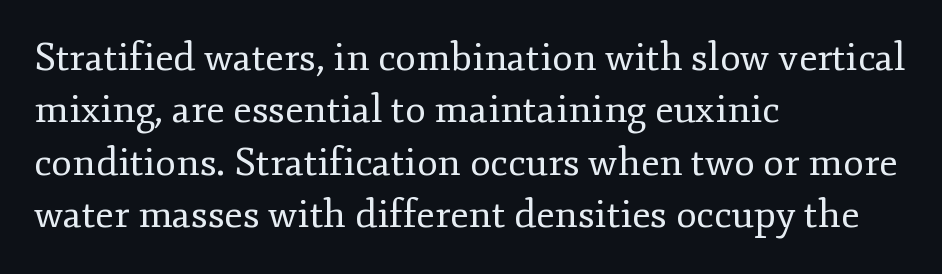
{"serif": "yes", "italic": "no", "bold": "no", "weight": "regular", "width": "normal", "stroke_contrast": "low", "x_height": "small", "monospaced": "no", "underline": "no", "align": "left", "line_spacing": "normal", "line_spacing_ratio": 1.38, "letter_spacing": "normal", "letter_spacing_em": 0.0, "glyph_px": 38}
